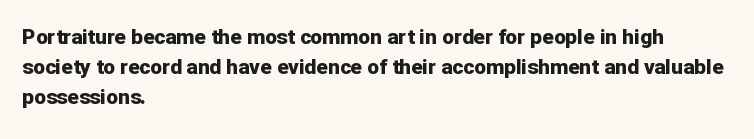
The image shows 21 px bold type, upright; set left-aligned, normal line spacing (1.43x), normal letter spacing, not underlined.
